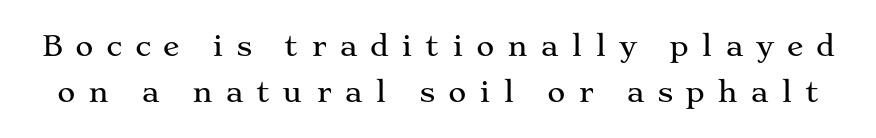
{"serif": "yes", "italic": "no", "width": "wide", "stroke_contrast": "medium", "x_height": "medium", "monospaced": "no", "underline": "no", "line_spacing": "normal", "line_spacing_ratio": 1.64, "letter_spacing": "wide", "letter_spacing_em": 0.44, "glyph_px": 28}
